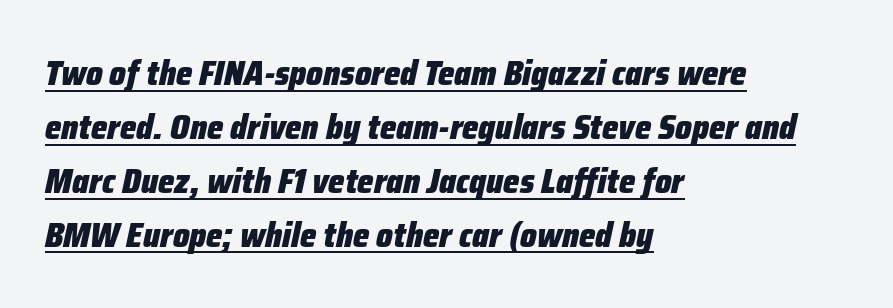
{"italic": "yes", "lean": "right", "slant_degrees": 12, "bold": "yes", "weight": "heavy", "width": "condensed", "stroke_contrast": "low", "x_height": "medium", "monospaced": "no", "underline": "yes", "align": "left", "line_spacing": "normal", "line_spacing_ratio": 1.54, "letter_spacing": "normal", "letter_spacing_em": 0.0, "glyph_px": 35}
